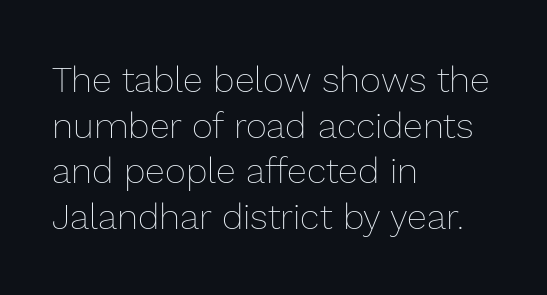
The image shows 36 px thin type, upright; set left-aligned, normal line spacing (1.27x), normal letter spacing, not underlined; a medium x-height.
